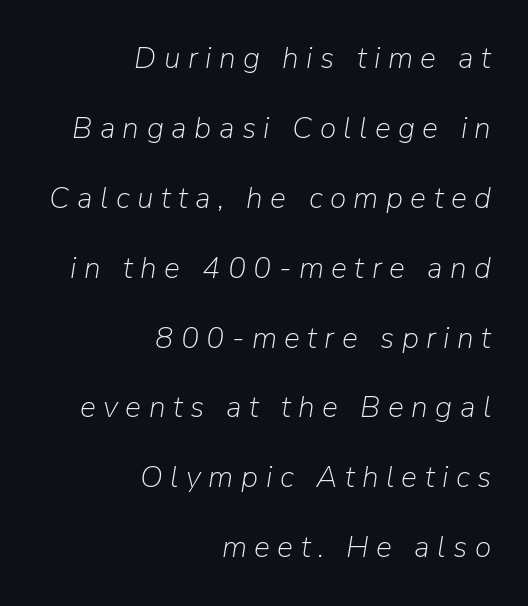
Interline gaps are noticeably wide in this sample. The setting favours the right margin, as signatures and pull-quotes sometimes do. This sample uses an oblique cut, with every glyph tilted off the vertical. Quick note: underline off.
